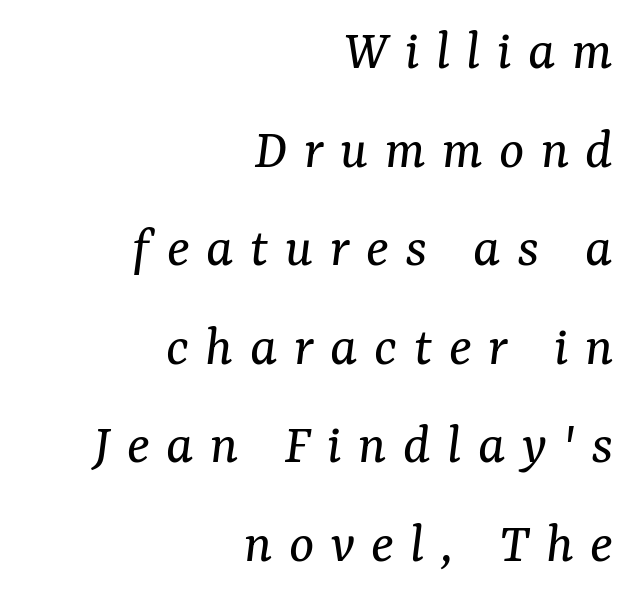
{"serif": "yes", "italic": "yes", "lean": "right", "slant_degrees": 7, "bold": "no", "weight": "regular", "width": "normal", "stroke_contrast": "medium", "x_height": "medium", "monospaced": "no", "underline": "no", "align": "right", "line_spacing": "normal", "line_spacing_ratio": 1.67, "letter_spacing": "wide", "letter_spacing_em": 0.28, "glyph_px": 59}
